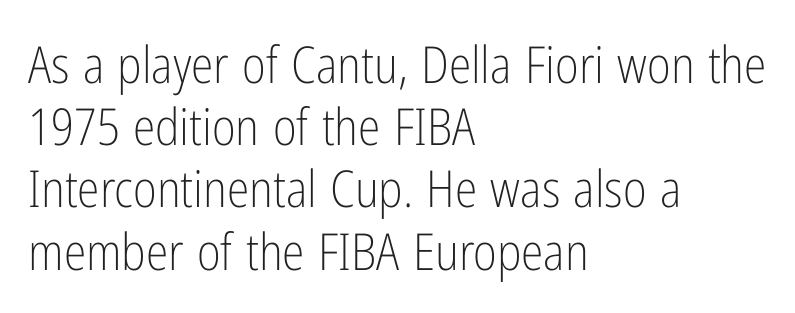
The image shows 51 px light, condensed sans-serif type, upright; set left-aligned, line spacing 1.22x, normal letter spacing, not underlined; low stroke contrast and a medium x-height.
